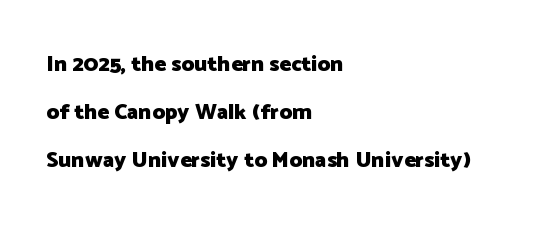
Q: Is the text bold? A: Yes.
Q: Is the text italic (slanted)? A: No, it is upright.
Q: Is the text underlined? A: No.
Q: How is the paragraph aligned? A: Left-aligned.
Q: Is the spacing between letters normal or unusually wide? A: Normal.
Q: Is the spacing between lines tight, normal or loose? A: Loose.
